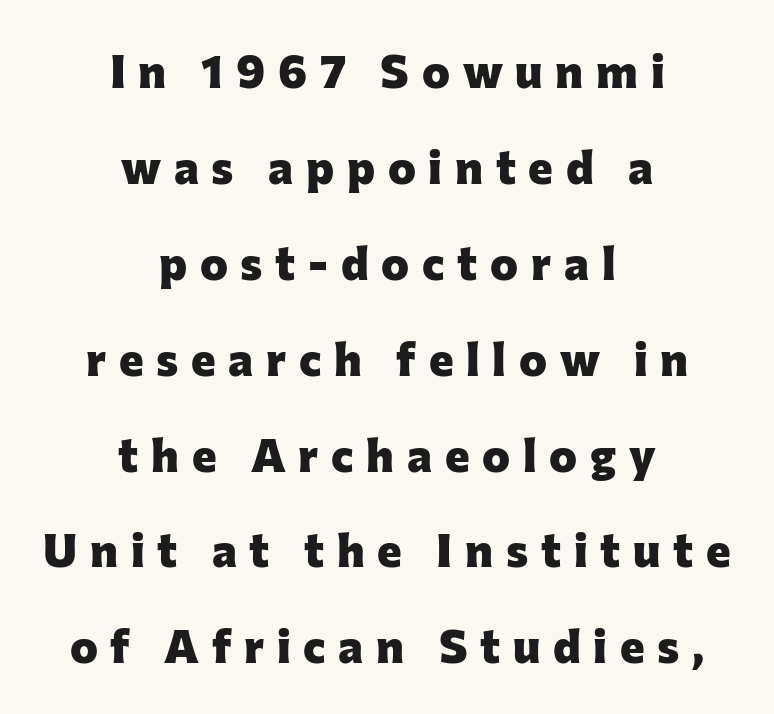
Are there feet on the stems? There aren't — it's a sans. Letters rest on an invisible, unmarked baseline. In terms of weight, the rendering is a true, heavy bold. Every row of glyphs is offset so its center matches the block's center. These lines are rendered in a variable-pitch font. Does the lettering tilt? It doesn't — this is upright.
